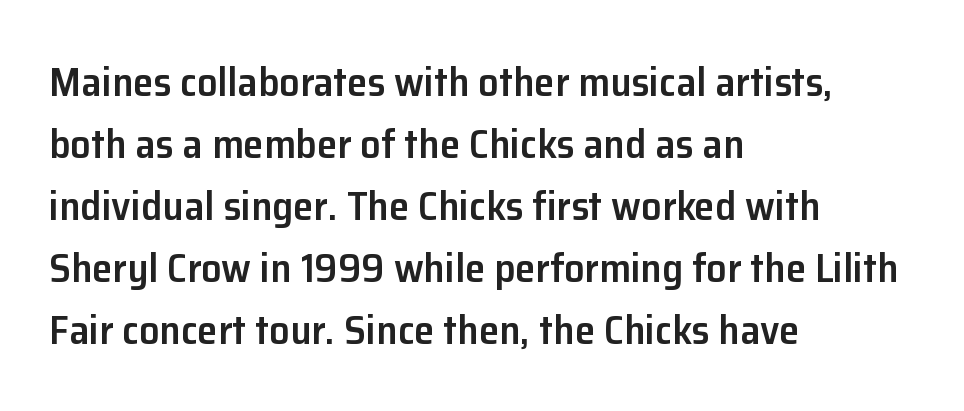
Q: Is the text bold? A: Semi-bold.
Q: Is the text italic (slanted)? A: No, it is upright.
Q: Is the typeface a serif or a sans-serif typeface? A: Sans-serif.
Q: Is the text underlined? A: No.
Q: How is the paragraph aligned? A: Left-aligned.
Q: Is the spacing between letters normal or unusually wide? A: Normal.
Q: Is the spacing between lines tight, normal or loose? A: Normal.
Q: Width (condensed, normal, or wide)? A: Normal.
Q: Stroke contrast? A: Low.
Q: x-height? A: Medium.
Q: Monospaced? A: No.
